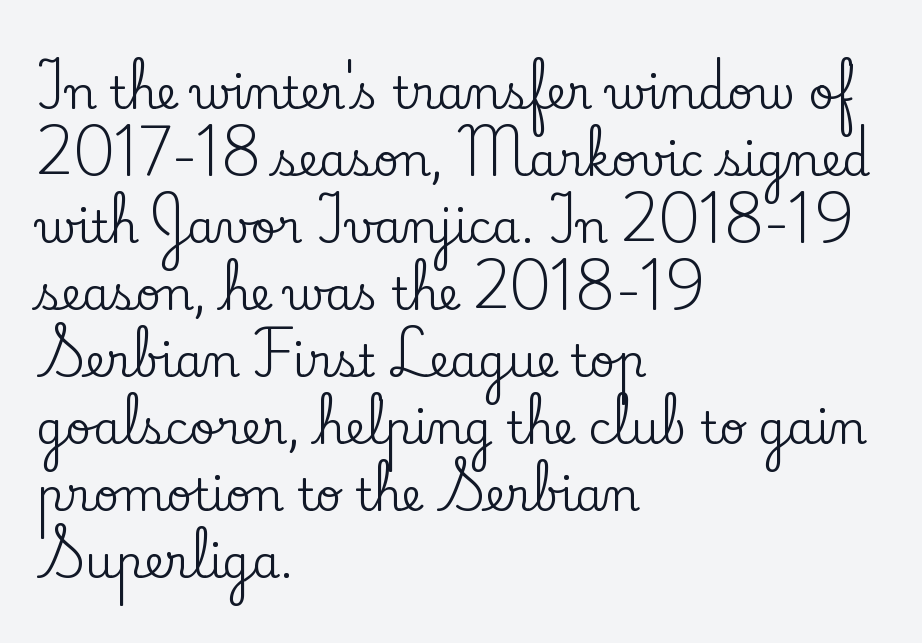
Q: Is the text italic (slanted)? A: No, it is upright.
Q: Is the typeface a serif or a sans-serif typeface? A: Serif.
Q: Is the text underlined? A: No.
Q: How is the paragraph aligned? A: Left-aligned.
Q: Is the spacing between letters normal or unusually wide? A: Normal.
Q: Is the spacing between lines tight, normal or loose? A: Normal.
Q: Width (condensed, normal, or wide)? A: Normal.
Q: Stroke contrast? A: Low.
Q: x-height? A: Small.
Q: Monospaced? A: No.
